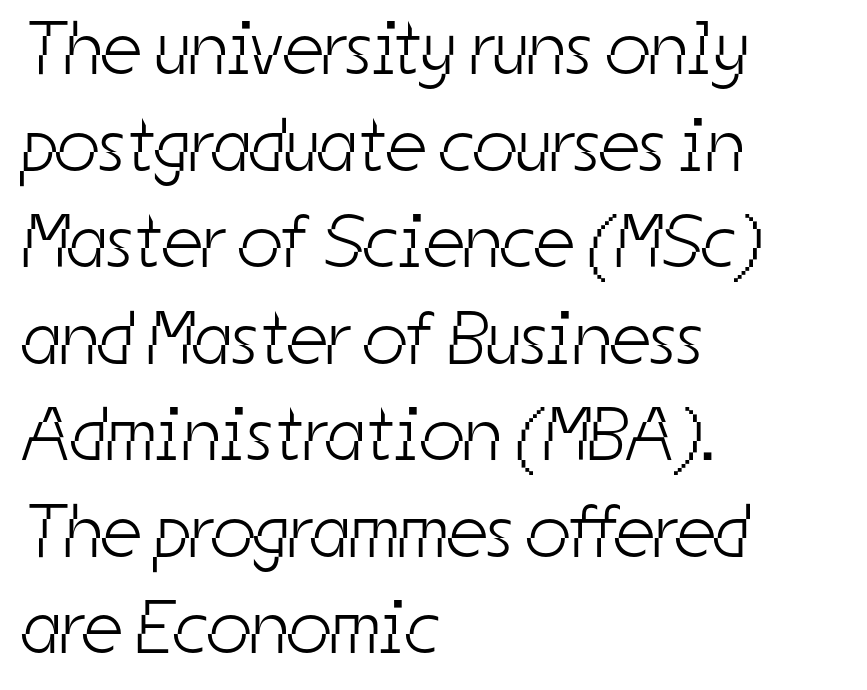
The baseline area is clear. A light-to-regular cut is what we see here. You could not count columns in this text — the font is proportionally spaced. The vertical gap from one line to the next is medium. Is this a sans? Yes — the strokes have no serifs.
